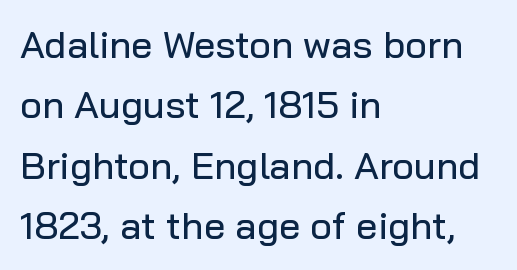
{"serif": "no", "italic": "no", "width": "normal", "stroke_contrast": "low", "x_height": "medium", "monospaced": "no", "underline": "no", "align": "left", "line_spacing": "normal", "line_spacing_ratio": 1.59, "letter_spacing": "normal", "letter_spacing_em": 0.0, "glyph_px": 38}
